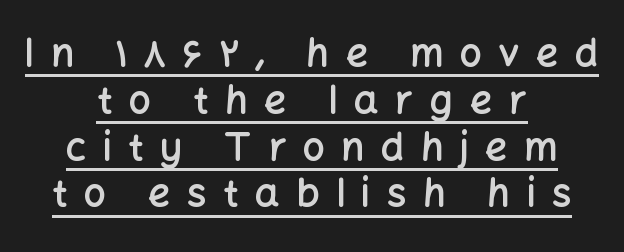
One-word summary of the alignment: center. Weight: semibold (demi). Quick note: underline on. Characters follow at a spacing far wider than the type designer built in.
